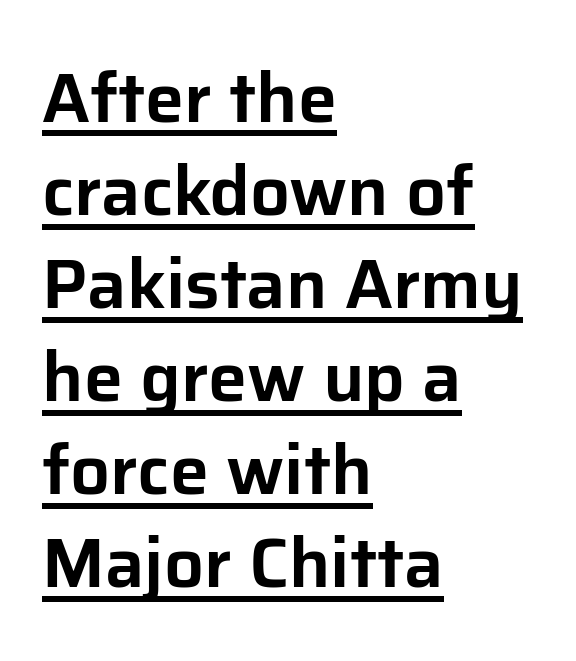
{"serif": "no", "italic": "no", "width": "normal", "stroke_contrast": "low", "x_height": "medium", "monospaced": "no", "underline": "yes", "align": "left", "line_spacing": "normal", "line_spacing_ratio": 1.33, "letter_spacing": "normal", "letter_spacing_em": 0.0, "glyph_px": 70}
